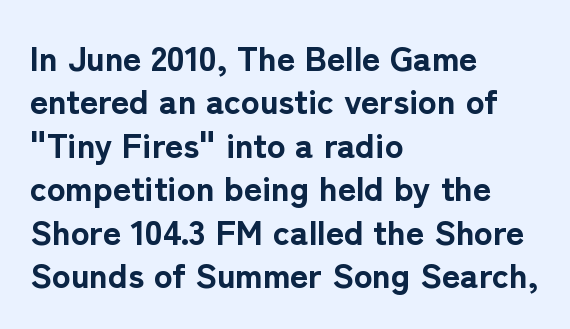
Q: Is the text bold? A: Yes.
Q: Is the text italic (slanted)? A: No, it is upright.
Q: Is the typeface a serif or a sans-serif typeface? A: Sans-serif.
Q: Is the text underlined? A: No.
Q: How is the paragraph aligned? A: Left-aligned.
Q: Is the spacing between letters normal or unusually wide? A: Normal.
Q: Width (condensed, normal, or wide)? A: Normal.
Q: Stroke contrast? A: Low.
Q: x-height? A: Medium.
Q: Monospaced? A: No.
